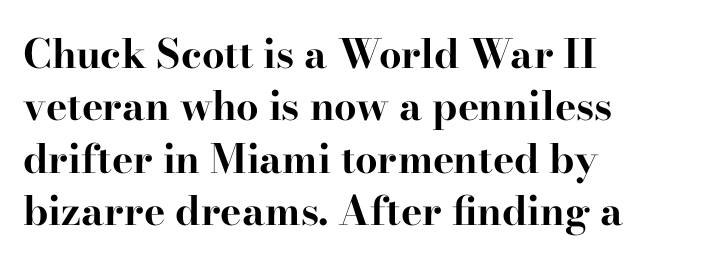
The image shows 40 px bold, wide serif type, upright; set left-aligned, normal line spacing (1.31x), normal letter spacing, not underlined; high stroke contrast and a small x-height.
